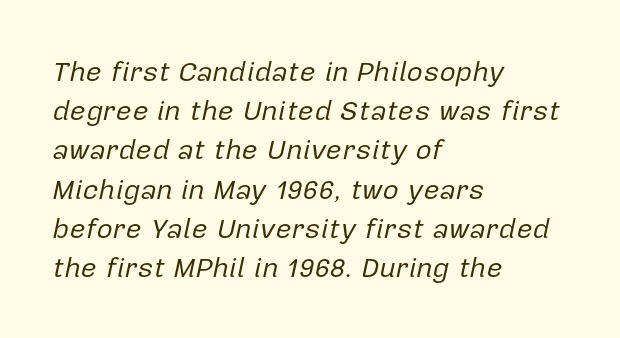
A typesetter would mark this as italic. Each letter keeps its own natural width here, so spacing adapts to shape. Caption: multi-line text, flush left, ragged right. Between one letter and the next there's only the usual sliver of space. Is the type heavy? It reads as light-to-regular instead.
